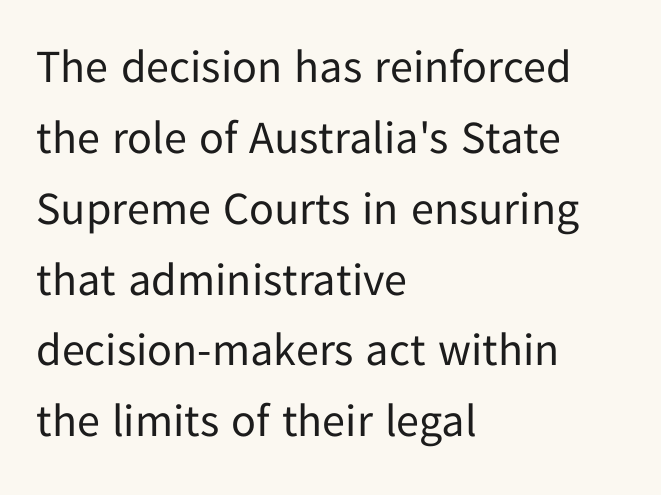
{"serif": "no", "italic": "no", "bold": "no", "weight": "regular", "width": "normal", "stroke_contrast": "low", "x_height": "medium", "monospaced": "no", "underline": "no", "align": "left", "line_spacing": "normal", "line_spacing_ratio": 1.54, "letter_spacing": "normal", "letter_spacing_em": 0.0, "glyph_px": 46}
